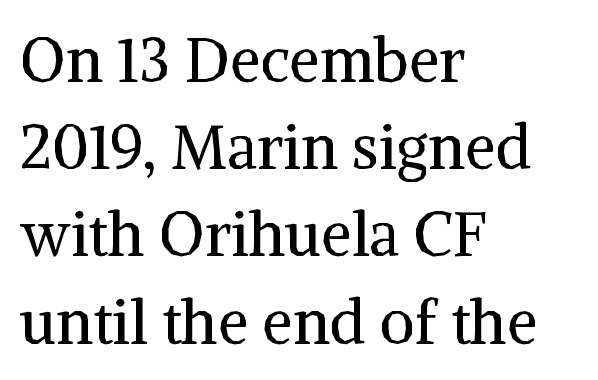
Q: Is the text bold? A: No.
Q: Is the text italic (slanted)? A: No, it is upright.
Q: Is the typeface a serif or a sans-serif typeface? A: Serif.
Q: Is the text underlined? A: No.
Q: How is the paragraph aligned? A: Left-aligned.
Q: Is the spacing between letters normal or unusually wide? A: Normal.
Q: Is the spacing between lines tight, normal or loose? A: Normal.
Q: Width (condensed, normal, or wide)? A: Normal.
Q: Stroke contrast? A: Medium.
Q: x-height? A: Medium.
Q: Monospaced? A: No.
